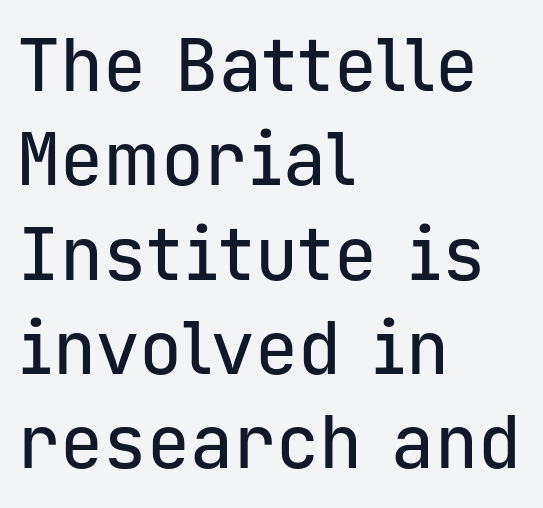
Spacing verdict: monospaced, one width for all characters. Standard letterfit; no display-style spreading of the glyphs. Is there any slant? The stems are plumb. Unmarked baselines from the first word to the last.
